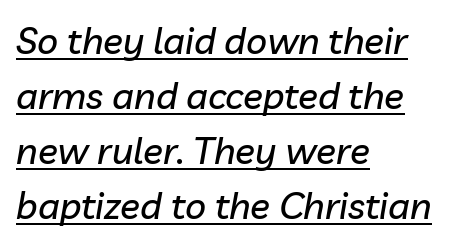
{"italic": "yes", "lean": "right", "slant_degrees": 10, "width": "normal", "stroke_contrast": "low", "x_height": "medium", "monospaced": "no", "underline": "yes", "align": "left", "line_spacing": "normal", "line_spacing_ratio": 1.49, "letter_spacing": "normal", "letter_spacing_em": 0.0, "glyph_px": 37}
